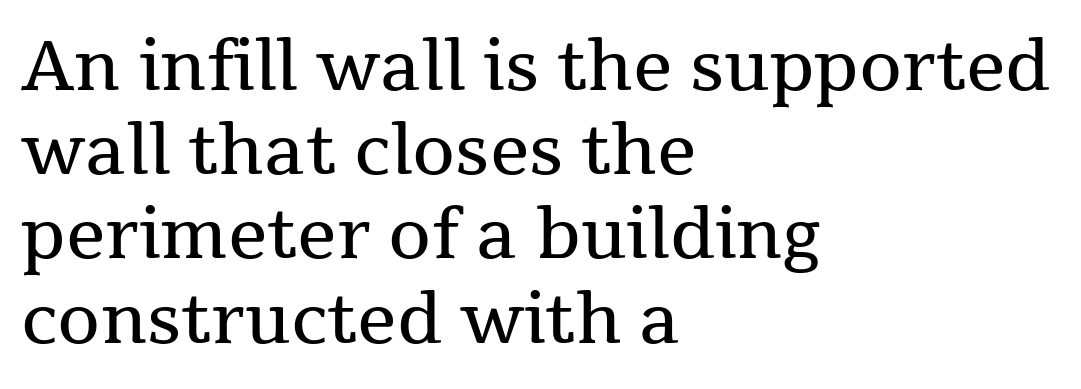
Q: Is the text bold? A: No.
Q: Is the text italic (slanted)? A: No, it is upright.
Q: Is the typeface a serif or a sans-serif typeface? A: Serif.
Q: Is the text underlined? A: No.
Q: How is the paragraph aligned? A: Left-aligned.
Q: Is the spacing between letters normal or unusually wide? A: Normal.
Q: Width (condensed, normal, or wide)? A: Normal.
Q: Stroke contrast? A: Medium.
Q: x-height? A: Medium.
Q: Monospaced? A: No.
